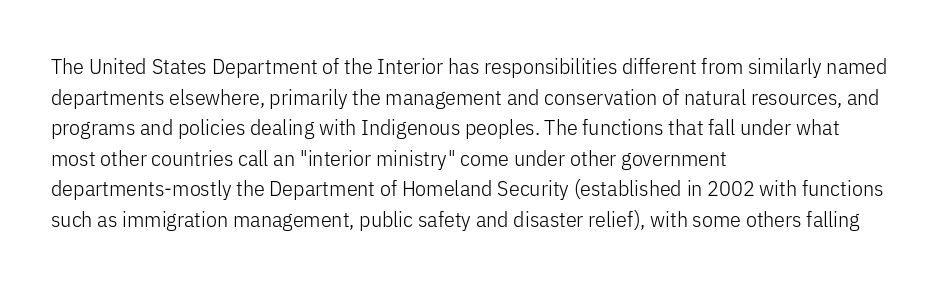
The image shows 22 px text type, upright; set left-aligned, normal line spacing (1.39x), normal letter spacing, not underlined.
